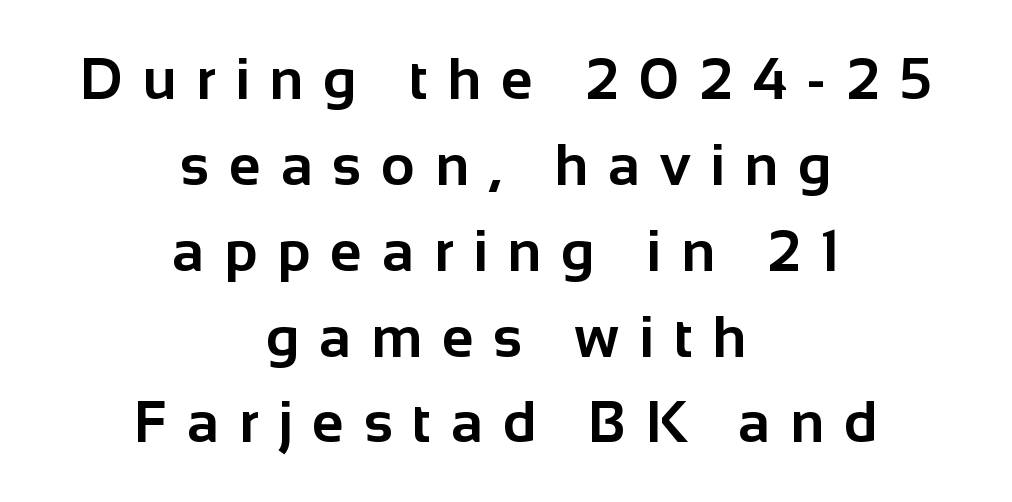
The image shows 58 px bold sans-serif type, upright; set centered, normal line spacing (1.48x), unusually wide letter spacing (+0.34 em), not underlined; low stroke contrast and a medium x-height.
